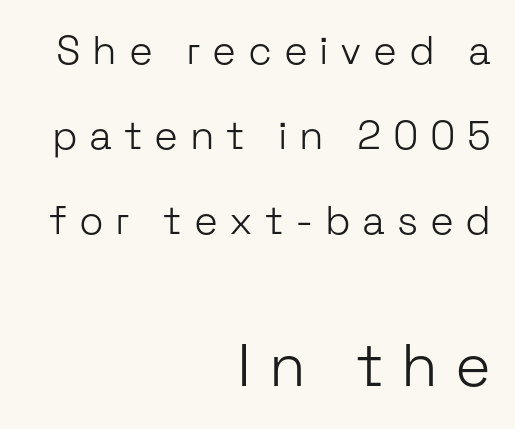
The image shows 60 px light sans-serif type, upright; set right-aligned, loose line spacing (2.12x), unusually wide letter spacing (+0.29 em), not underlined; the second (bottom) block is 1.5x larger; low stroke contrast and a medium x-height.
